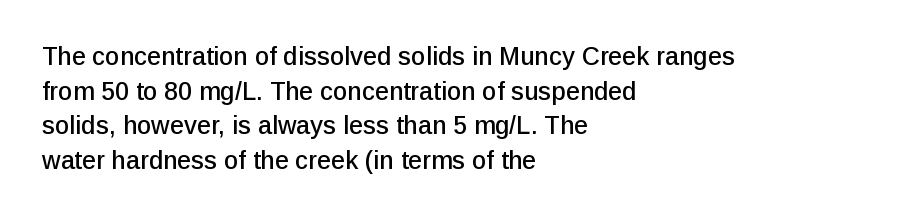
Q: Is the text italic (slanted)? A: No, it is upright.
Q: Is the text underlined? A: No.
Q: How is the paragraph aligned? A: Left-aligned.
Q: Is the spacing between letters normal or unusually wide? A: Normal.
Q: Is the spacing between lines tight, normal or loose? A: Normal.
